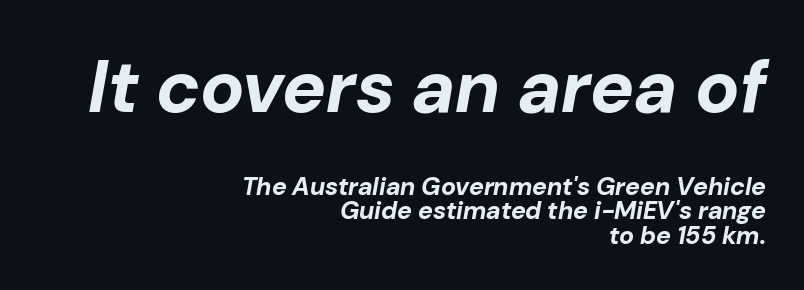
The image shows 74 px bold type, italic (leaning right); set right-aligned, tight line spacing (0.98x), normal letter spacing, not underlined; the first (top) block is 2.96x larger; low stroke contrast and a medium x-height.
